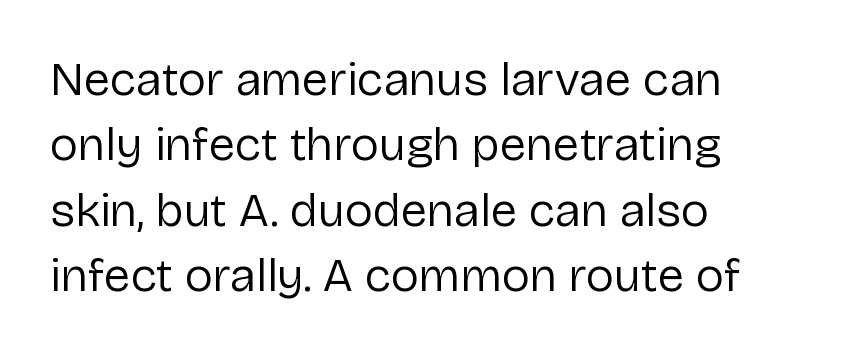
{"serif": "no", "italic": "no", "bold": "no", "weight": "regular", "width": "normal", "stroke_contrast": "low", "x_height": "medium", "monospaced": "no", "underline": "no", "align": "left", "line_spacing": "normal", "line_spacing_ratio": 1.36, "letter_spacing": "normal", "letter_spacing_em": 0.0, "glyph_px": 48}
